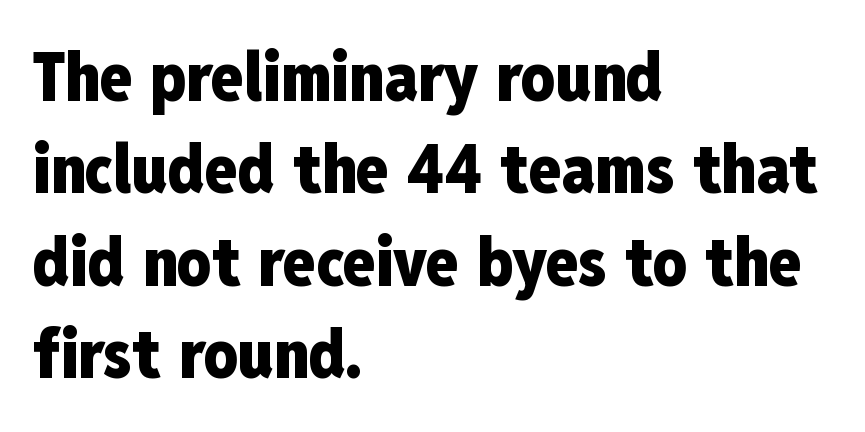
The image shows 67 px heavy, condensed sans-serif type, upright; set left-aligned, normal line spacing (1.38x), normal letter spacing, not underlined; low stroke contrast and a medium x-height.
